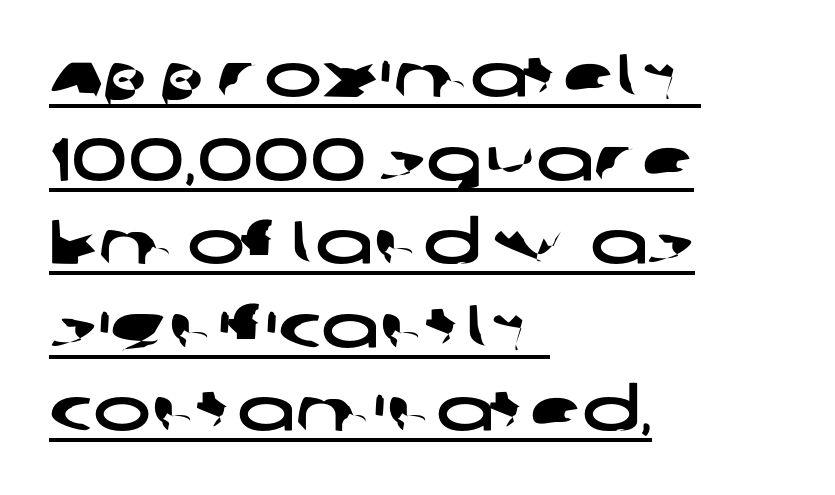
The image shows 61 px wide sans-serif type; set left-aligned, normal line spacing (1.37x), normal letter spacing, underlined; low stroke contrast and a large x-height.
